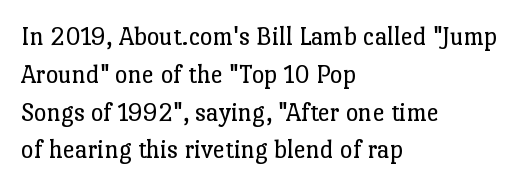
Short note: letters normally spaced. These lines are set flush left with a ragged right edge. The passage shown is not bold in any degree. Rows of type keep a routine distance in the vertical direction. This is the regular roman posture of the typeface.
